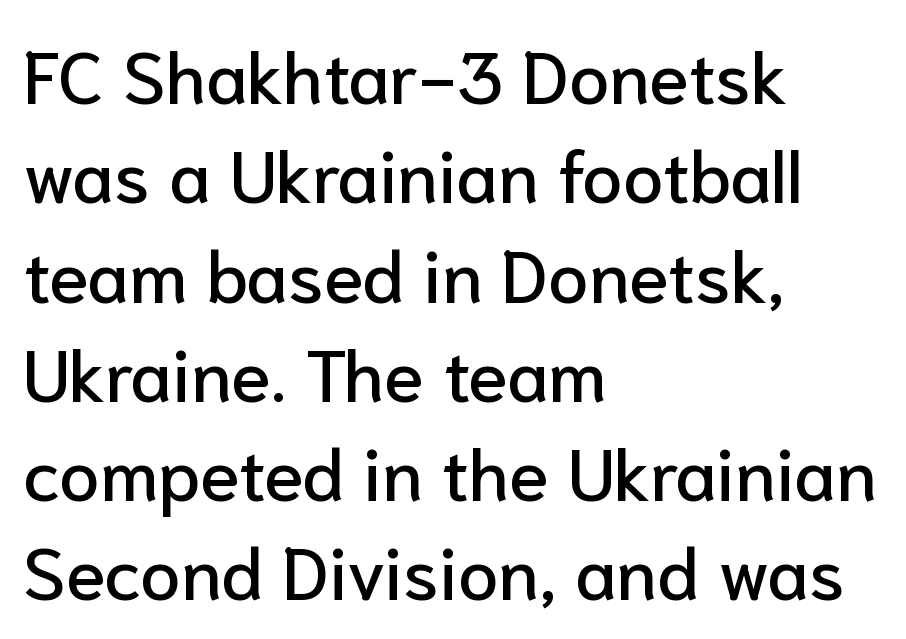
Leading: standard. Line starts are locked; line ends wander. The letters sit at their default tracking, neither squeezed nor spread. Unmarked baselines from the first word to the last. Varying glyph widths throughout — classic text-font behaviour.
